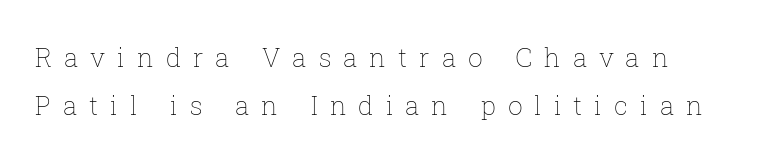
Observe the wide spacing: letters keep a clear distance from each other. A bare baseline throughout the passage. Posture: straight, roman, zero tilt. Each stroke keeps to a modest, everyday thickness or less.
